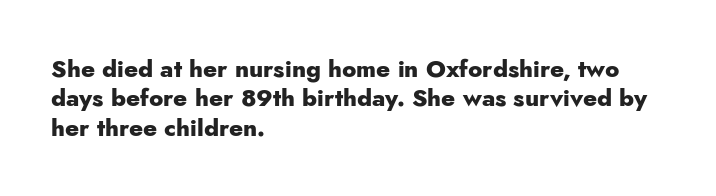
The image shows 24 px bold type, upright; set left-aligned, line spacing 1.22x, normal letter spacing, not underlined.
